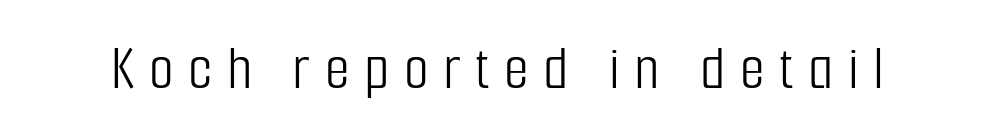
Font category for this specimen: sans-serif. Has an underline been added? It has not. This sample uses an upright cut, with every glyph sitting square on the baseline. Tracking value appears strongly positive — letters spread wide.
